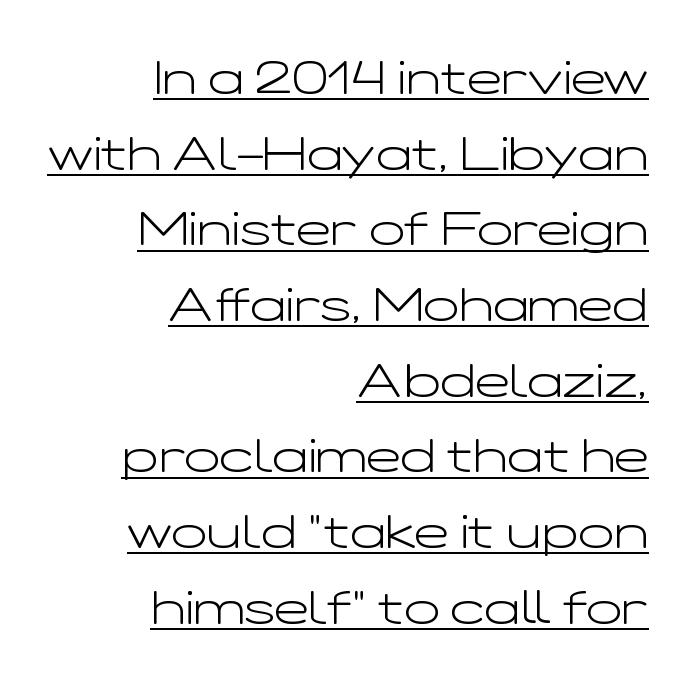
Spacing verdict: proportional, widths tailored to each character. Default kerning and tracking; the words read as compact shapes. The glyphs are accompanied by a horizontal stroke just below them. Casual observation: everything's shoved over to the right. No extra ink here — the face is not bold.
